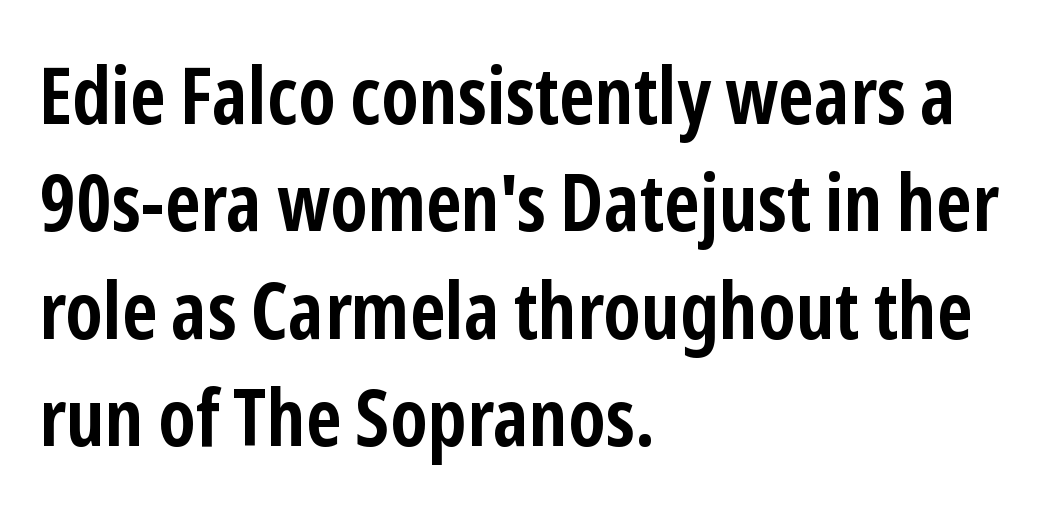
Q: Is the text bold? A: Yes.
Q: Is the text italic (slanted)? A: No, it is upright.
Q: Is the typeface a serif or a sans-serif typeface? A: Sans-serif.
Q: Is the text underlined? A: No.
Q: How is the paragraph aligned? A: Left-aligned.
Q: Is the spacing between letters normal or unusually wide? A: Normal.
Q: Is the spacing between lines tight, normal or loose? A: Normal.
Q: Width (condensed, normal, or wide)? A: Condensed.
Q: Stroke contrast? A: Low.
Q: x-height? A: Medium.
Q: Monospaced? A: No.
